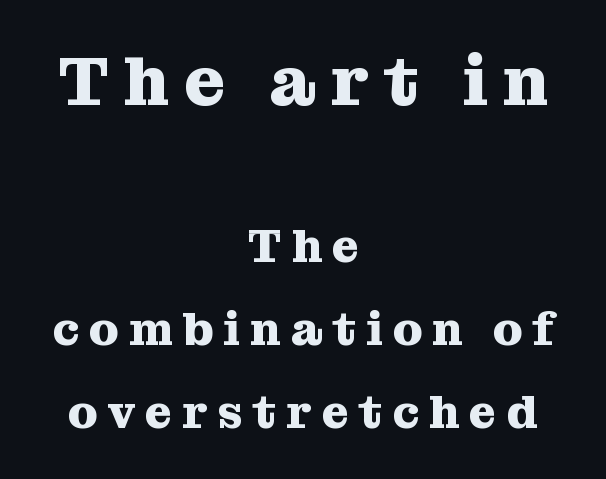
I'd call this a serif setting — the letters wear small feet. Tracking here is generous; glyphs stand well apart from one another. Type without underlining. You get the large type first, then a drop to smaller type. Summary of weight: heavy, a full bold. Rendered with straight, roman letterforms.
